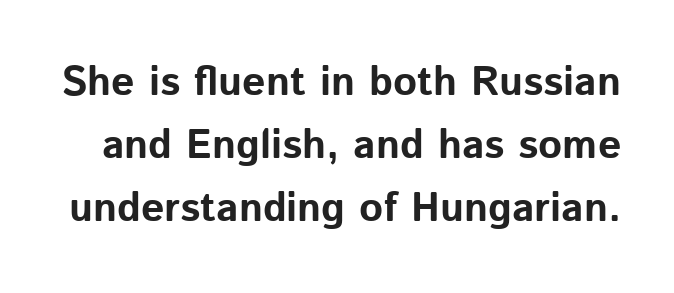
The image shows 41 px bold sans-serif type, upright; set normal line spacing (1.54x), normal letter spacing, not underlined; low stroke contrast and a medium x-height.
